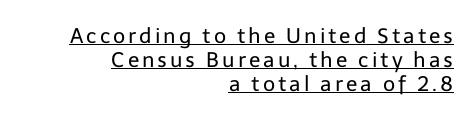
The image shows 21 px text type, upright; set right-aligned, tight line spacing (1.14x), underlined.
